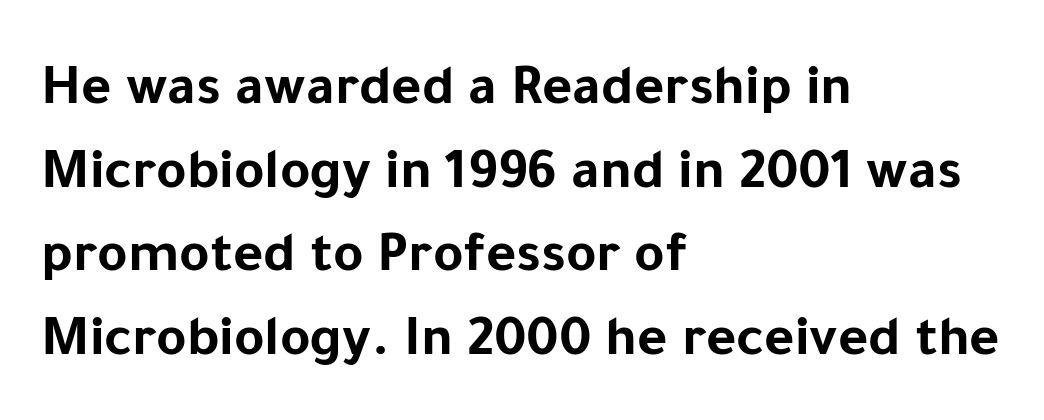
Q: Is the text bold? A: Yes.
Q: Is the text italic (slanted)? A: No, it is upright.
Q: Is the typeface a serif or a sans-serif typeface? A: Sans-serif.
Q: Is the text underlined? A: No.
Q: How is the paragraph aligned? A: Left-aligned.
Q: Is the spacing between letters normal or unusually wide? A: Normal.
Q: Is the spacing between lines tight, normal or loose? A: Normal.
Q: Width (condensed, normal, or wide)? A: Normal.
Q: Stroke contrast? A: Low.
Q: x-height? A: Medium.
Q: Monospaced? A: No.
